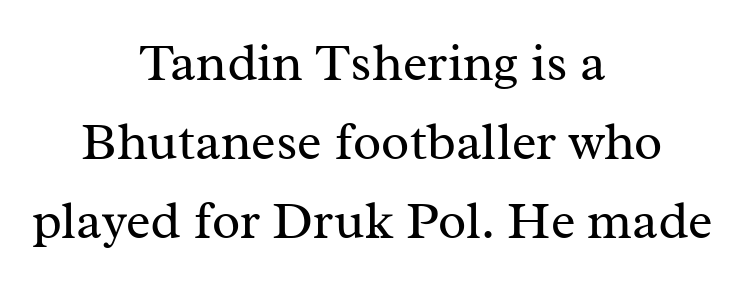
{"serif": "yes", "italic": "no", "bold": "no", "weight": "regular", "width": "normal", "stroke_contrast": "medium", "x_height": "medium", "monospaced": "no", "underline": "no", "align": "center", "line_spacing": "normal", "line_spacing_ratio": 1.52, "letter_spacing": "normal", "letter_spacing_em": 0.0, "glyph_px": 52}
